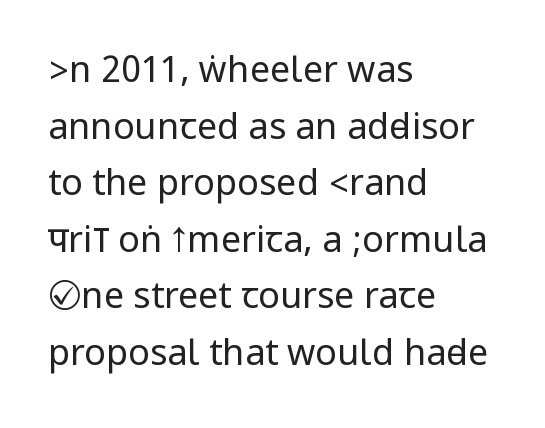
Quick note: underline off. You can tell from the bare stems that sans-serif type was used. Ink coverage per letter is moderate at most. Visually the block forms a straight wall on the left and a jagged coastline on the right. Quick note: not italic, upright.
